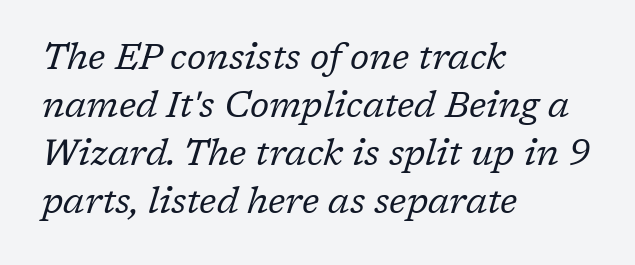
{"serif": "yes", "italic": "yes", "lean": "right", "slant_degrees": 17, "bold": "no", "weight": "regular", "width": "normal", "stroke_contrast": "low", "x_height": "medium", "monospaced": "no", "underline": "no", "align": "left", "line_spacing": "normal", "line_spacing_ratio": 1.33, "letter_spacing": "normal", "letter_spacing_em": 0.0, "glyph_px": 36}
